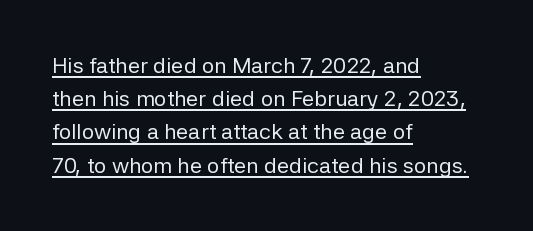
{"italic": "no", "bold": "no", "underline": "yes", "align": "left", "line_spacing": "normal", "line_spacing_ratio": 1.51, "letter_spacing": "normal", "letter_spacing_em": 0.0, "glyph_px": 22}
